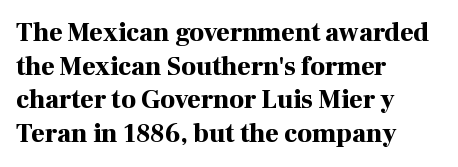
{"italic": "no", "bold": "yes", "underline": "no", "align": "left", "line_spacing": "normal", "line_spacing_ratio": 1.29, "letter_spacing": "normal", "letter_spacing_em": 0.0, "glyph_px": 26}
